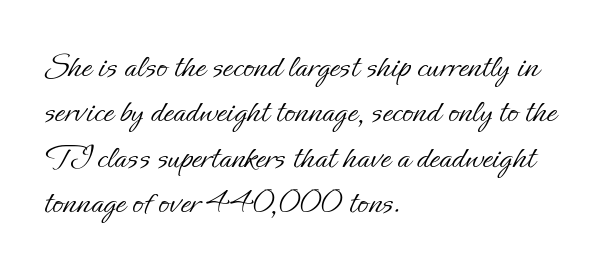
{"bold": "no", "weight": "light", "width": "normal", "stroke_contrast": "low", "x_height": "small", "monospaced": "no", "underline": "no", "align": "left", "line_spacing": "normal", "line_spacing_ratio": 1.26, "letter_spacing": "normal", "letter_spacing_em": 0.0, "glyph_px": 36}
